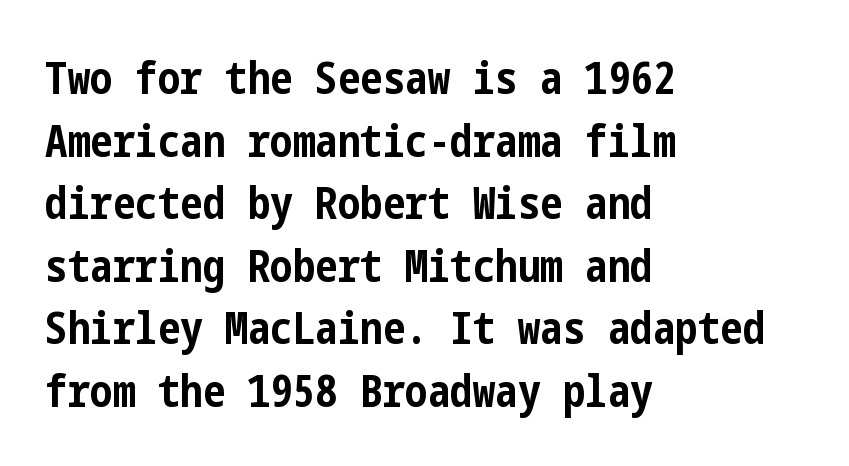
Does the leading feel generous? No, just average. Posture: straight, roman, zero tilt. Font category for this specimen: sans-serif. What stands out about the letter spacing? Nothing — it is the standard amount. Beneath every word, the page is bare.
